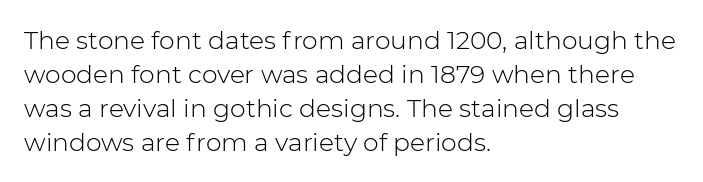
A normal amount of white space separates one row of letters from the next. Honestly, the letter spacing is just normal — you wouldn't notice it. The font's upright variant was chosen for this text. Is this a heavy cut? Hardly; it is regular or lighter. Caption: multi-line text, flush left, ragged right.
